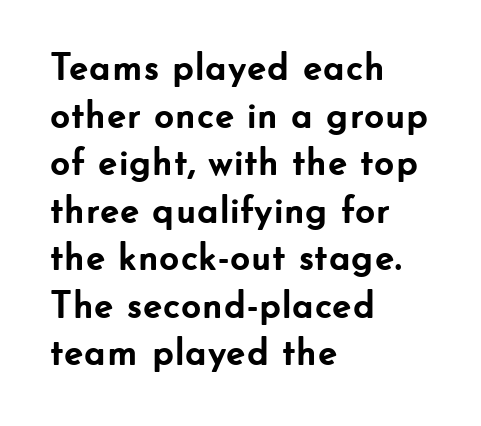
{"serif": "no", "italic": "no", "bold": "yes", "weight": "semibold", "width": "normal", "stroke_contrast": "low", "x_height": "small", "monospaced": "no", "underline": "no", "align": "left", "line_spacing_ratio": 1.22, "letter_spacing": "normal", "letter_spacing_em": 0.0, "glyph_px": 39}
